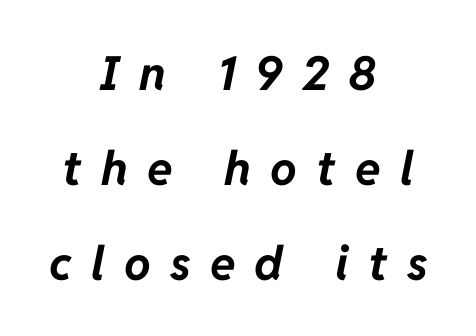
{"italic": "yes", "lean": "right", "slant_degrees": 11, "bold": "yes", "weight": "bold", "width": "normal", "stroke_contrast": "low", "x_height": "medium", "monospaced": "no", "underline": "no", "align": "center", "line_spacing": "loose", "line_spacing_ratio": 2.02, "letter_spacing": "wide", "letter_spacing_em": 0.41, "glyph_px": 47}
